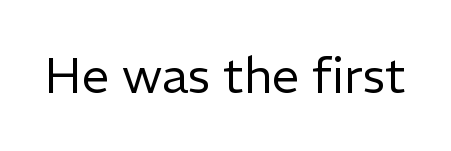
Q: Is the text bold? A: No.
Q: Is the text italic (slanted)? A: No, it is upright.
Q: Is the typeface a serif or a sans-serif typeface? A: Sans-serif.
Q: Is the text underlined? A: No.
Q: Is the spacing between letters normal or unusually wide? A: Normal.
Q: Width (condensed, normal, or wide)? A: Normal.
Q: Stroke contrast? A: Low.
Q: x-height? A: Medium.
Q: Monospaced? A: No.
